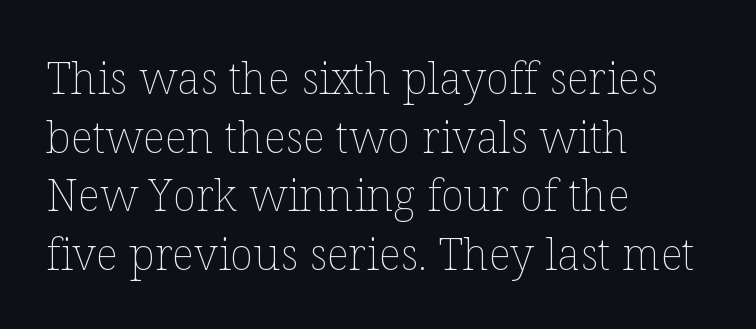
Q: Is the text bold? A: No.
Q: Is the text italic (slanted)? A: No, it is upright.
Q: Is the text underlined? A: No.
Q: How is the paragraph aligned? A: Left-aligned.
Q: Is the spacing between letters normal or unusually wide? A: Normal.
Q: Is the spacing between lines tight, normal or loose? A: Normal.
Q: Width (condensed, normal, or wide)? A: Normal.
Q: Stroke contrast? A: Low.
Q: x-height? A: Medium.
Q: Monospaced? A: No.
